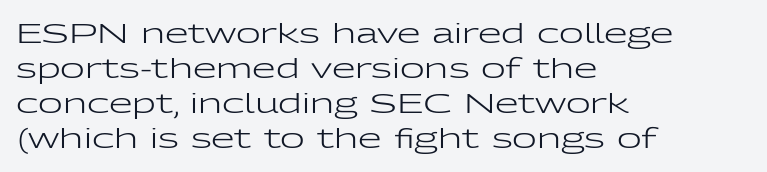
The image shows 27 px text type, upright; set left-aligned, normal line spacing (1.3x), normal letter spacing, not underlined.
